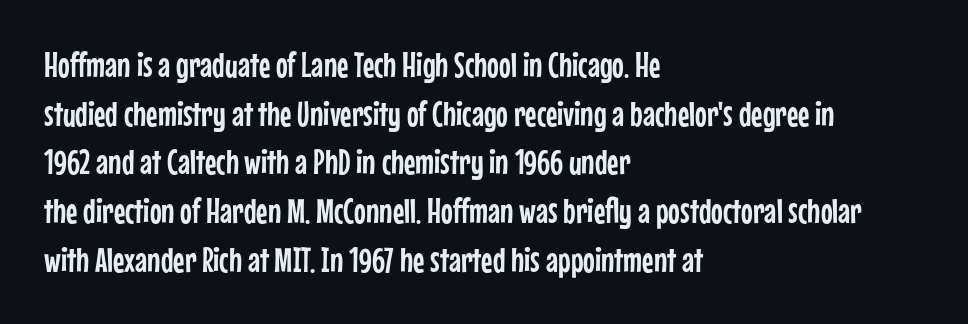
Q: Is the text italic (slanted)? A: No, it is upright.
Q: Is the typeface a serif or a sans-serif typeface? A: Sans-serif.
Q: Is the text underlined? A: No.
Q: How is the paragraph aligned? A: Left-aligned.
Q: Is the spacing between letters normal or unusually wide? A: Normal.
Q: Is the spacing between lines tight, normal or loose? A: Normal.
Q: Width (condensed, normal, or wide)? A: Condensed.
Q: Stroke contrast? A: Low.
Q: x-height? A: Medium.
Q: Monospaced? A: No.
